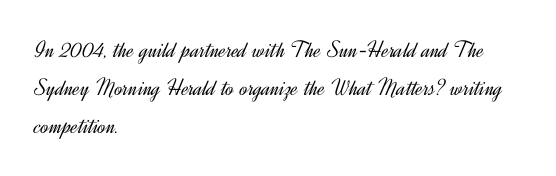
The image shows 24 px text type; set left-aligned, normal line spacing (1.58x), normal letter spacing, not underlined.
